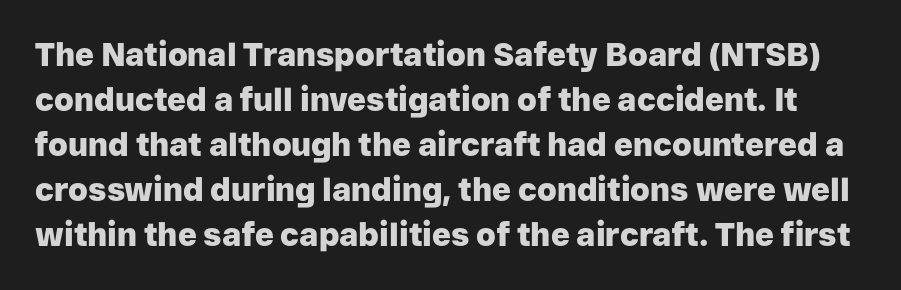
Q: Is the text bold? A: Yes.
Q: Is the text italic (slanted)? A: No, it is upright.
Q: Is the typeface a serif or a sans-serif typeface? A: Sans-serif.
Q: Is the text underlined? A: No.
Q: Is the spacing between letters normal or unusually wide? A: Normal.
Q: Is the spacing between lines tight, normal or loose? A: Normal.
Q: Width (condensed, normal, or wide)? A: Normal.
Q: Stroke contrast? A: Low.
Q: x-height? A: Medium.
Q: Monospaced? A: No.
